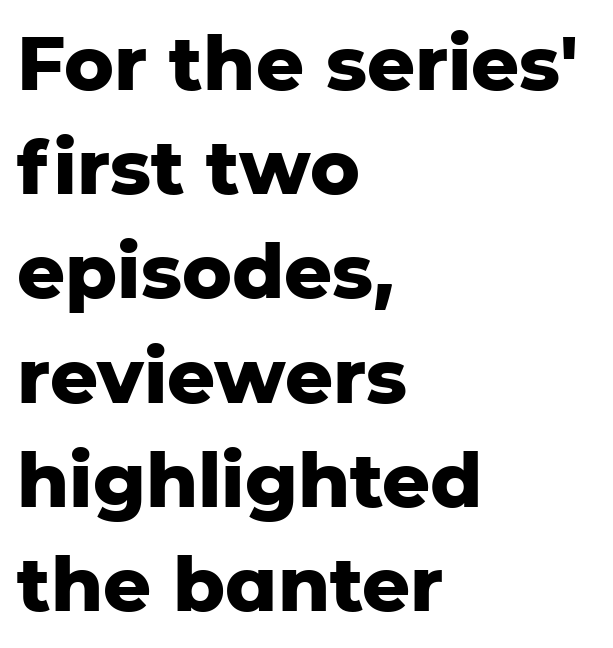
The rendering uses a bold face; every stroke is thick and dark. The paragraph has a hard left edge and a soft right edge. Horizontal bands of white between lines are of average thickness. Beneath every word, the page is bare. Think of a printed novel: that variable character pitch is what you see here.
